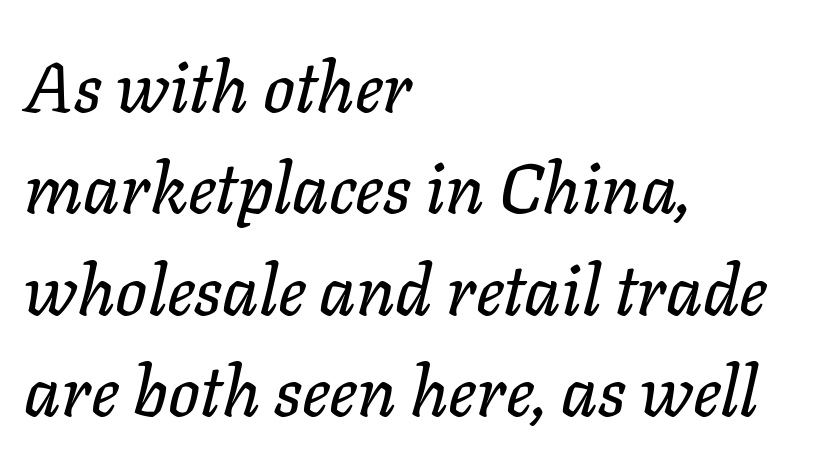
Italic: yes, the glyphs are oblique. Is this a fixed-width face? No — the glyphs have proportional, varying widths. This block has exactly the height ordinary leading produces. The lines in this sample share a left origin and differ only in where they stop.
